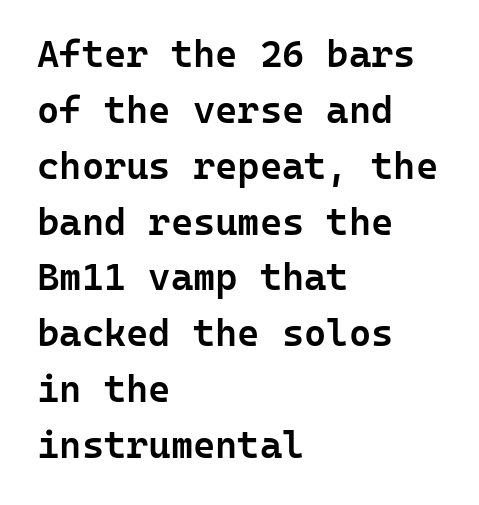
The image shows 38 px semibold sans-serif type, upright, monospaced; set left-aligned, normal line spacing (1.47x), normal letter spacing, not underlined; low stroke contrast and a medium x-height.
